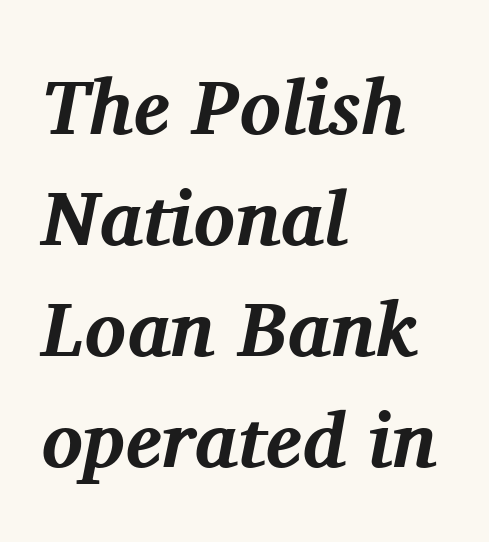
{"serif": "yes", "italic": "yes", "lean": "right", "slant_degrees": 11, "bold": "yes", "weight": "bold", "width": "normal", "stroke_contrast": "medium", "x_height": "medium", "monospaced": "no", "underline": "no", "align": "left", "line_spacing": "normal", "line_spacing_ratio": 1.44, "letter_spacing": "normal", "letter_spacing_em": 0.0, "glyph_px": 77}
